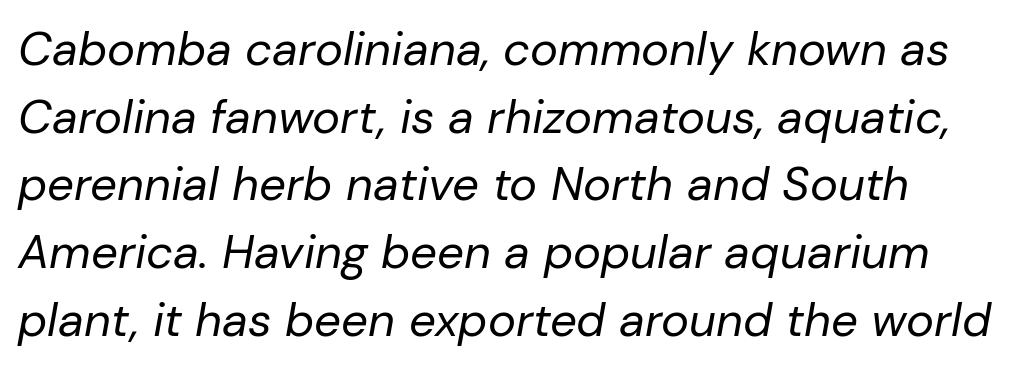
Q: Is the text bold? A: No.
Q: Is the text italic (slanted)? A: Yes, it leans right by about 10 degrees.
Q: Is the text underlined? A: No.
Q: How is the paragraph aligned? A: Left-aligned.
Q: Is the spacing between letters normal or unusually wide? A: Normal.
Q: Is the spacing between lines tight, normal or loose? A: Normal.
Q: Width (condensed, normal, or wide)? A: Normal.
Q: Stroke contrast? A: Low.
Q: x-height? A: Medium.
Q: Monospaced? A: No.
